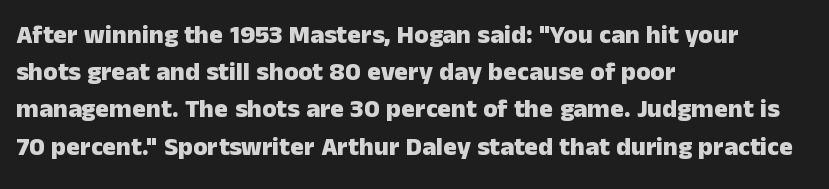
Q: Is the text bold? A: Yes.
Q: Is the text italic (slanted)? A: No, it is upright.
Q: Is the text underlined? A: No.
Q: How is the paragraph aligned? A: Left-aligned.
Q: Is the spacing between letters normal or unusually wide? A: Normal.
Q: Is the spacing between lines tight, normal or loose? A: Normal.
